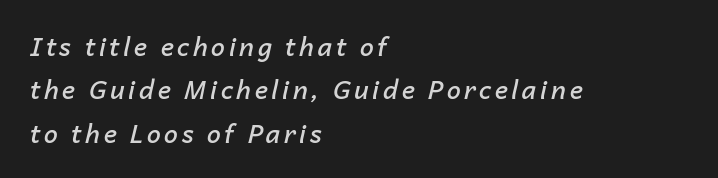
{"italic": "yes", "lean": "right", "slant_degrees": 14, "bold": "semi", "underline": "no", "align": "left", "line_spacing_ratio": 1.74, "glyph_px": 25}
